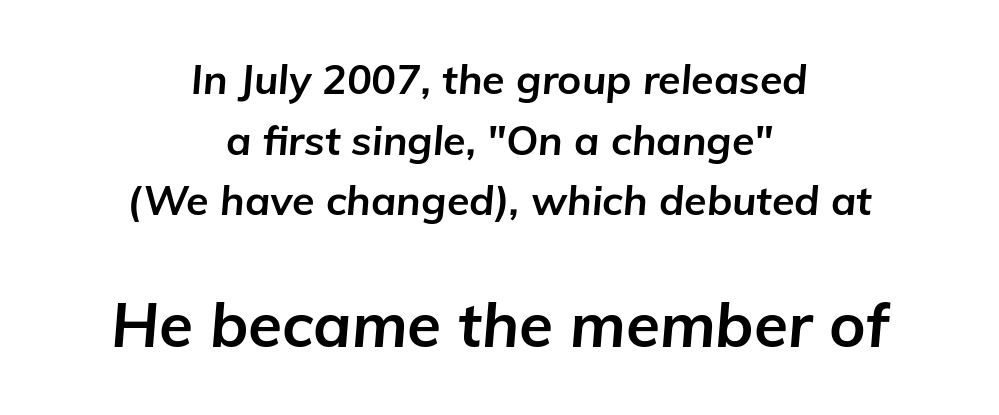
Letters rest on an invisible, unmarked baseline. Looking at the ascenders, they clearly lean. Words appear dense and cohesive because spacing is normal. Stroke thickness is high; the sample reads as a true bold. The leading is moderate, giving the passage an even texture.
